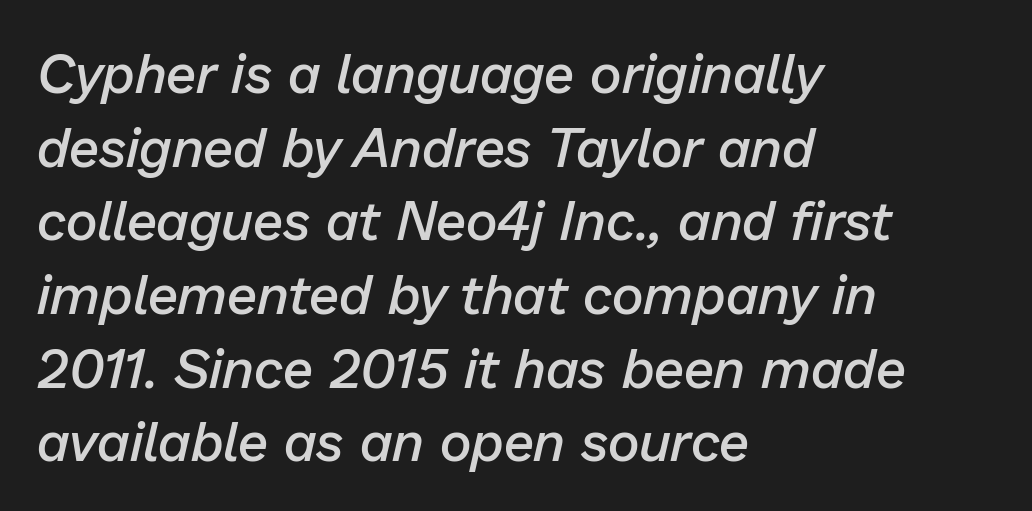
The image shows 55 px semibold type, italic (leaning right); set left-aligned, normal line spacing (1.34x), normal letter spacing, not underlined; low stroke contrast and a medium x-height.
